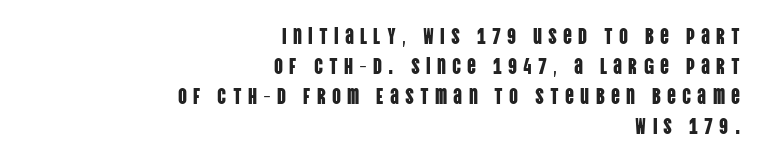
{"italic": "no", "underline": "no", "align": "right", "line_spacing": "normal", "line_spacing_ratio": 1.37, "letter_spacing": "wide", "letter_spacing_em": 0.28, "glyph_px": 22}
